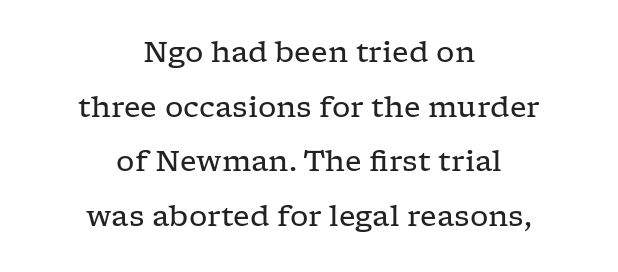
{"serif": "yes", "italic": "no", "bold": "no", "weight": "regular", "width": "wide", "stroke_contrast": "low", "x_height": "medium", "monospaced": "no", "underline": "no", "align": "center", "line_spacing_ratio": 1.88, "letter_spacing": "normal", "letter_spacing_em": 0.0, "glyph_px": 29}
